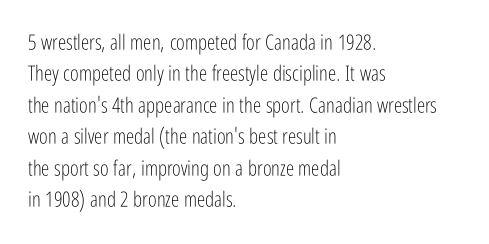
Q: Is the text bold? A: No.
Q: Is the text italic (slanted)? A: No, it is upright.
Q: Is the text underlined? A: No.
Q: How is the paragraph aligned? A: Left-aligned.
Q: Is the spacing between letters normal or unusually wide? A: Normal.
Q: Is the spacing between lines tight, normal or loose? A: Normal.
